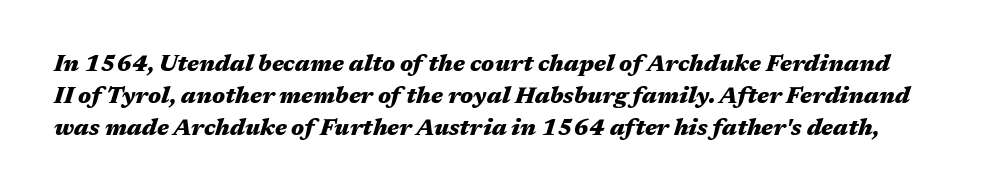
Q: Is the text bold? A: Yes.
Q: Is the text italic (slanted)? A: Yes, it leans right by about 17 degrees.
Q: Is the text underlined? A: No.
Q: Is the spacing between letters normal or unusually wide? A: Normal.
Q: Is the spacing between lines tight, normal or loose? A: Normal.
